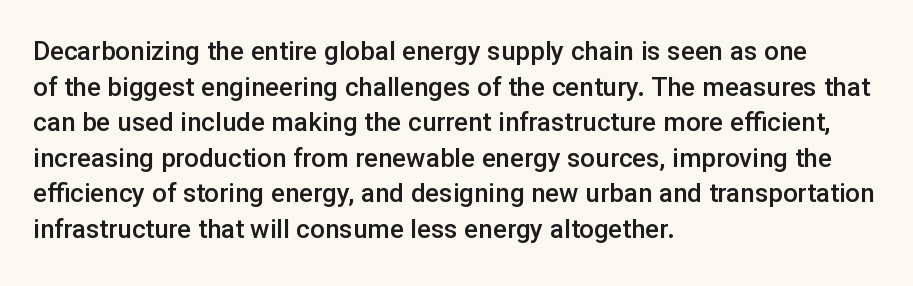
The letters sit at their default tracking, neither squeezed nor spread. Line starts are locked; line ends wander. These words are printed semibold, heavier than regular yet not bold. Does the lettering tilt? It doesn't — this is upright. Students, observe: this is what conventionally led text looks like. Type without underlining.
